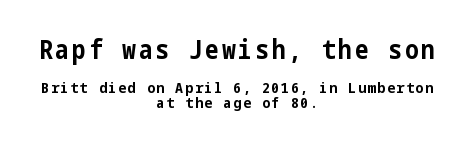
Q: Is the text bold? A: Yes.
Q: Is the text italic (slanted)? A: No, it is upright.
Q: Is the text underlined? A: No.
Q: How is the paragraph aligned? A: Centered.
Q: Is the spacing between lines tight, normal or loose? A: Tight.
Q: Which block of text is set in a larger size, the first (top) or the second (bottom)? A: The first (top) one.
